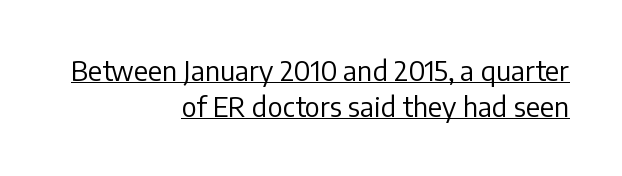
Quick note: interline space is typical. Every stem runs plumb, perpendicular to the baseline. Students, observe the line beneath the letters — that is underlining. Counters stay open thanks to moderate or lighter strokes. Compared with a flush-left layout, this one pins lines to the opposite, right side.
